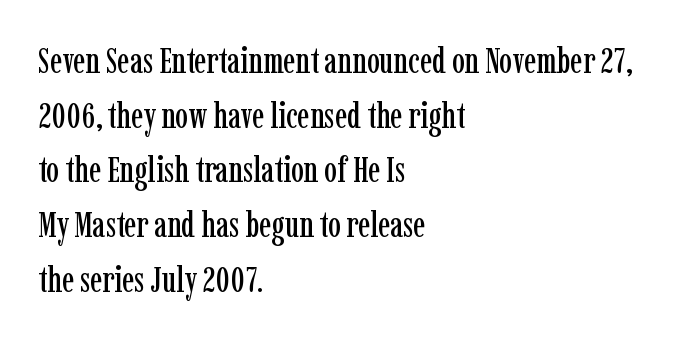
The area under the type is left untouched. Does the copy run flush right? No — it runs flush left. Style check: upright. Letterform terminals end in serifs throughout the passage. Is there much room between lines? A standard amount, neither cramped nor airy. Each word holds together tightly as a unit, with standard inter-letter gaps.
